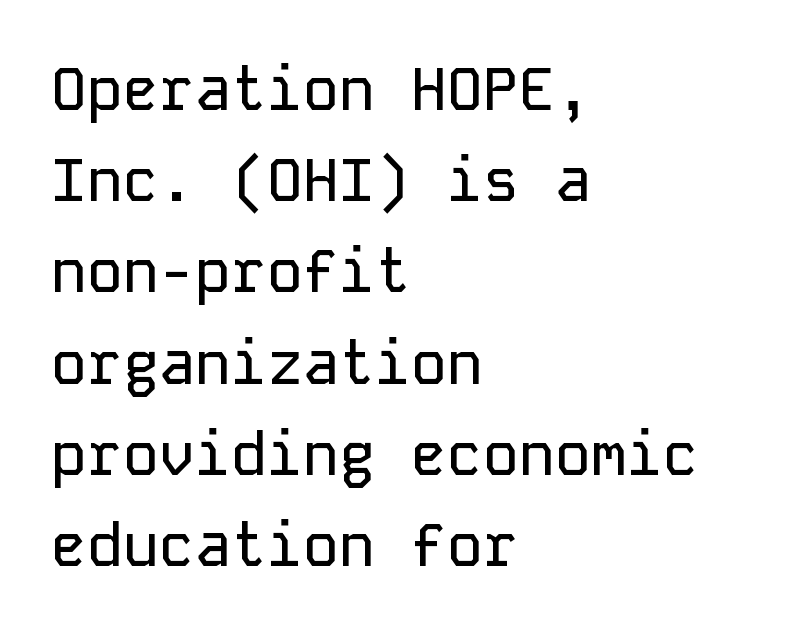
The image shows 60 px sans-serif type, upright, monospaced; set left-aligned, normal line spacing (1.52x), normal letter spacing, not underlined; low stroke contrast and a medium x-height.
